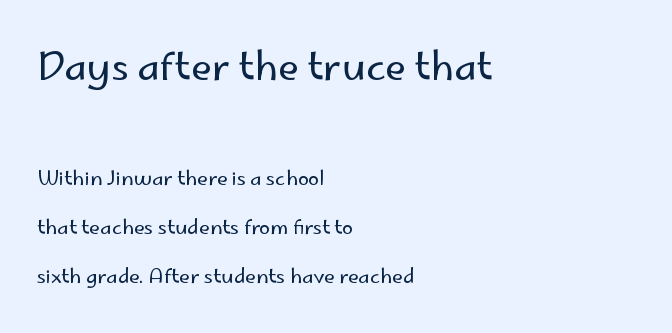
Q: Is the text bold? A: No.
Q: Is the text italic (slanted)? A: No, it is upright.
Q: Is the typeface a serif or a sans-serif typeface? A: Sans-serif.
Q: Is the text underlined? A: No.
Q: How is the paragraph aligned? A: Left-aligned.
Q: Is the spacing between letters normal or unusually wide? A: Normal.
Q: Is the spacing between lines tight, normal or loose? A: Loose.
Q: Which block of text is set in a larger size, the first (top) or the second (bottom)? A: The first (top) one.
Q: Width (condensed, normal, or wide)? A: Normal.
Q: Stroke contrast? A: Low.
Q: x-height? A: Small.
Q: Monospaced? A: No.
